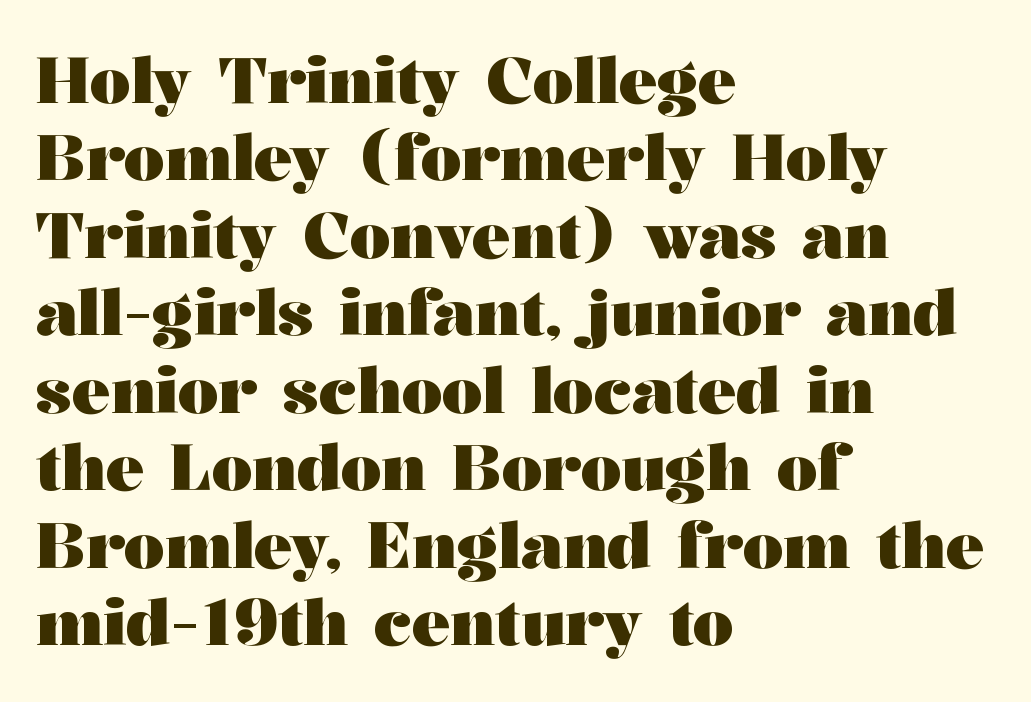
Q: Is the text bold? A: Yes.
Q: Is the text italic (slanted)? A: No, it is upright.
Q: Is the typeface a serif or a sans-serif typeface? A: Serif.
Q: Is the text underlined? A: No.
Q: How is the paragraph aligned? A: Left-aligned.
Q: Is the spacing between letters normal or unusually wide? A: Normal.
Q: Width (condensed, normal, or wide)? A: Wide.
Q: Stroke contrast? A: Medium.
Q: x-height? A: Medium.
Q: Monospaced? A: No.
